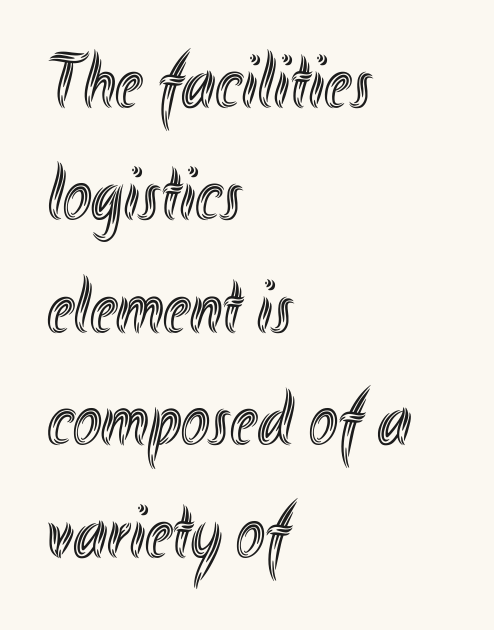
{"width": "condensed", "x_height": "small", "monospaced": "no", "underline": "no", "align": "left", "line_spacing": "normal", "line_spacing_ratio": 1.46, "letter_spacing": "normal", "letter_spacing_em": 0.0, "glyph_px": 77}
